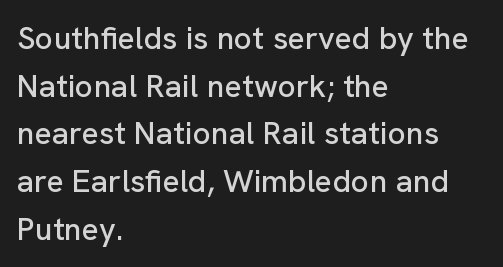
The image shows 32 px sans-serif type, upright; set left-aligned, normal line spacing (1.49x), normal letter spacing, not underlined; low stroke contrast and a medium x-height.
